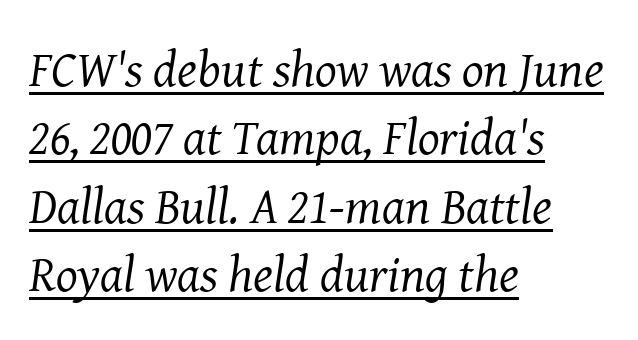
Q: Is the text bold? A: No.
Q: Is the text italic (slanted)? A: Yes, it leans right by about 8 degrees.
Q: Is the typeface a serif or a sans-serif typeface? A: Serif.
Q: Is the text underlined? A: Yes.
Q: How is the paragraph aligned? A: Left-aligned.
Q: Is the spacing between letters normal or unusually wide? A: Normal.
Q: Is the spacing between lines tight, normal or loose? A: Normal.
Q: Width (condensed, normal, or wide)? A: Normal.
Q: Stroke contrast? A: Medium.
Q: x-height? A: Medium.
Q: Monospaced? A: No.
